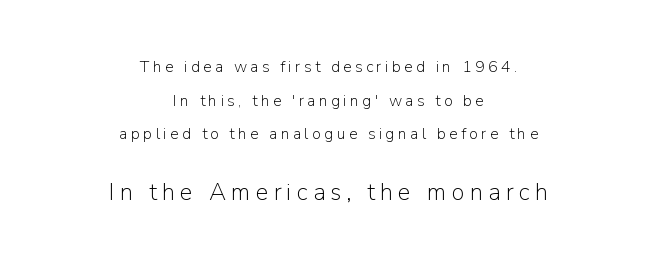
No letter is thick-stroked: the sample isn't bold. These lines were composed using upright roman letters. The specimen omits any rule beneath the text block's lines. Letter spacing: wide. Here the second block reads like a headline and the first like body copy. Casual observation: everything's sitting right in the middle.
